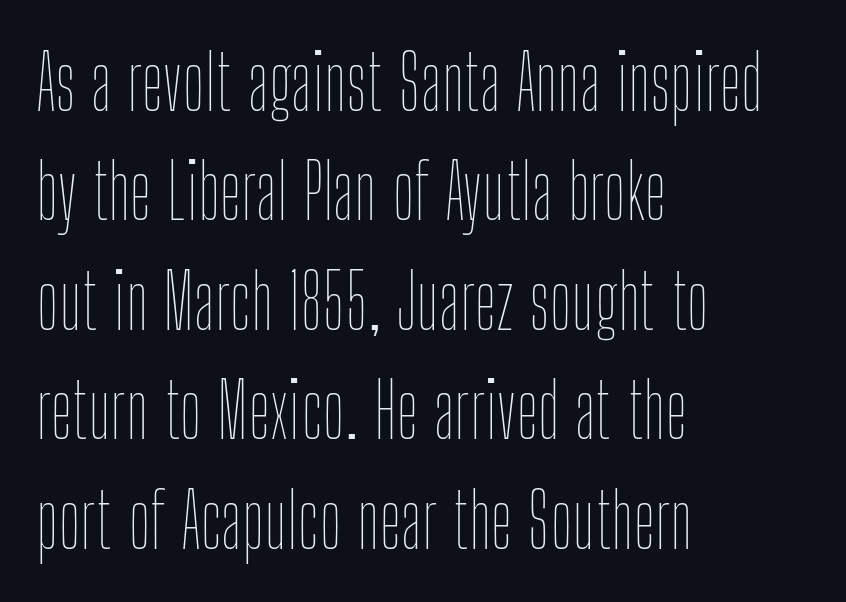
A bare baseline throughout the passage. Does the copy run flush right? No — it runs flush left. Successive baselines arrive at the customary interval. Stroke mass is kept to a normal reading level or below. The rendering uses natural spacing where letterforms have individual widths.
